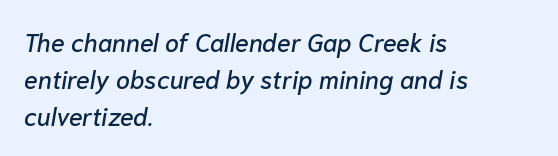
The image shows 25 px text type, italic (leaning right); set left-aligned, normal line spacing (1.49x), normal letter spacing, not underlined.
